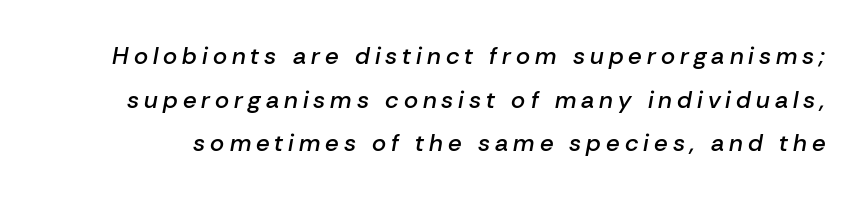
{"italic": "yes", "lean": "right", "slant_degrees": 10, "bold": "semi", "underline": "no", "line_spacing_ratio": 1.82, "letter_spacing": "wide", "letter_spacing_em": 0.21, "glyph_px": 24}
